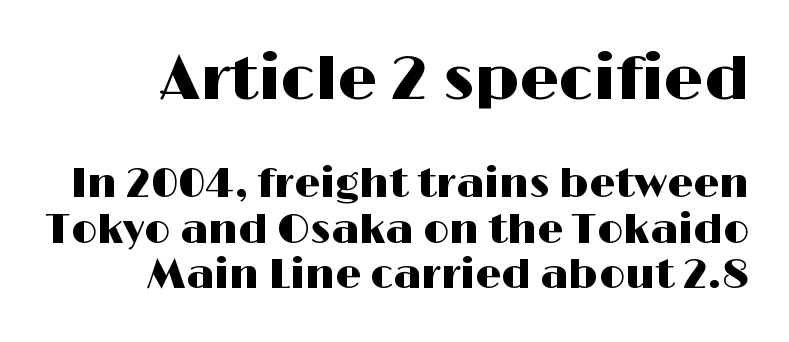
Q: Is the text italic (slanted)? A: No, it is upright.
Q: Is the typeface a serif or a sans-serif typeface? A: Sans-serif.
Q: Is the text underlined? A: No.
Q: How is the paragraph aligned? A: Right-aligned.
Q: Is the spacing between letters normal or unusually wide? A: Normal.
Q: Is the spacing between lines tight, normal or loose? A: Tight.
Q: Which block of text is set in a larger size, the first (top) or the second (bottom)? A: The first (top) one.
Q: Width (condensed, normal, or wide)? A: Wide.
Q: Stroke contrast? A: High.
Q: x-height? A: Medium.
Q: Monospaced? A: No.
